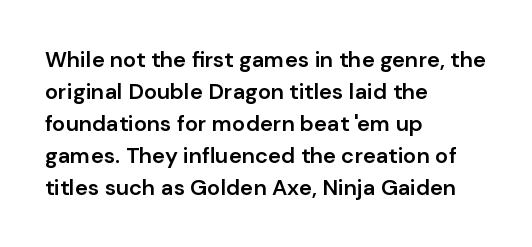
Q: Is the text bold? A: Semi-bold.
Q: Is the text italic (slanted)? A: No, it is upright.
Q: Is the text underlined? A: No.
Q: How is the paragraph aligned? A: Left-aligned.
Q: Is the spacing between letters normal or unusually wide? A: Normal.
Q: Is the spacing between lines tight, normal or loose? A: Normal.
